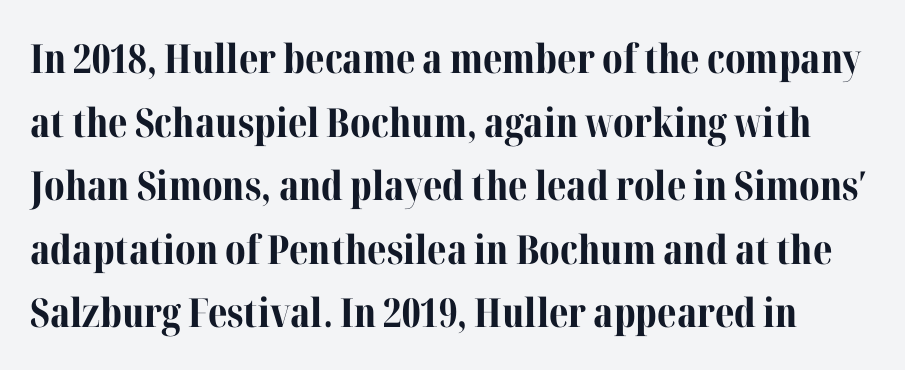
{"serif": "yes", "italic": "no", "bold": "yes", "weight": "bold", "width": "normal", "stroke_contrast": "medium", "x_height": "medium", "monospaced": "no", "underline": "no", "line_spacing": "normal", "line_spacing_ratio": 1.59, "letter_spacing": "normal", "letter_spacing_em": 0.0, "glyph_px": 40}
